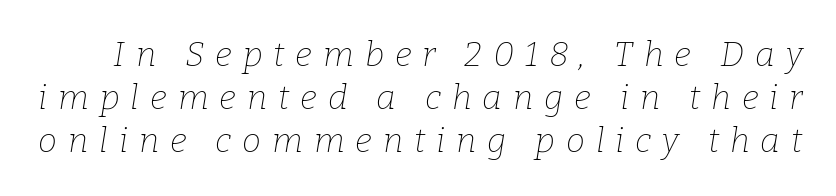
Q: Is the text bold? A: No.
Q: Is the text italic (slanted)? A: Yes, it leans right by about 9 degrees.
Q: Is the typeface a serif or a sans-serif typeface? A: Serif.
Q: Is the text underlined? A: No.
Q: Is the spacing between letters normal or unusually wide? A: Unusually wide.
Q: Is the spacing between lines tight, normal or loose? A: Normal.
Q: Width (condensed, normal, or wide)? A: Normal.
Q: Stroke contrast? A: Low.
Q: x-height? A: Medium.
Q: Monospaced? A: No.
